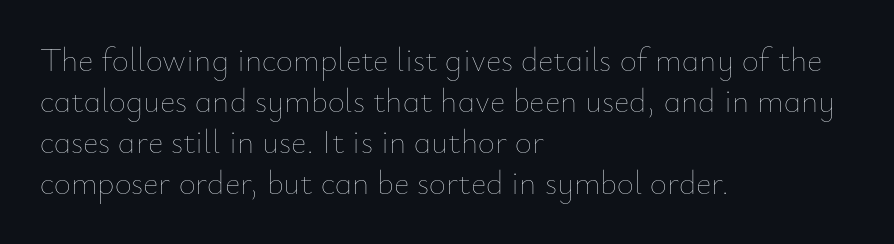
The image shows 33 px thin type, upright; set left-aligned, line spacing 1.24x, normal letter spacing, not underlined; low stroke contrast and a small x-height.
